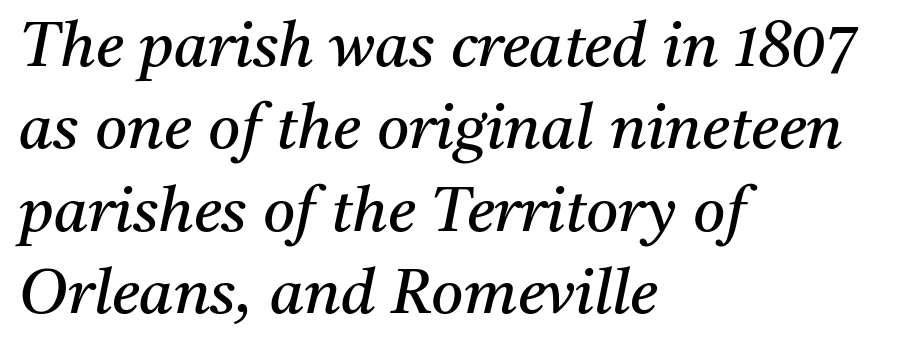
The image shows 62 px regular-weight serif type, italic (leaning right); set left-aligned, normal line spacing (1.33x), normal letter spacing, not underlined; medium stroke contrast and a medium x-height.
